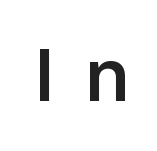
{"serif": "no", "italic": "no", "bold": "semi", "weight": "semibold", "width": "normal", "stroke_contrast": "low", "x_height": "medium", "monospaced": "no", "underline": "no", "letter_spacing": "wide", "letter_spacing_em": 0.41, "glyph_px": 74}
